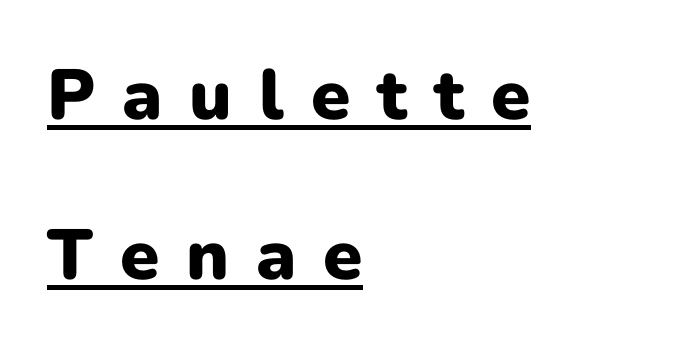
Looks like regular typesetting: each glyph gets only the width it needs. The text was rendered using a sans face with plain stroke endings. The strokes are fattened all the way to bold. The face used here is rendered with a markedly widened letterfit. Line spacing here is loose.
